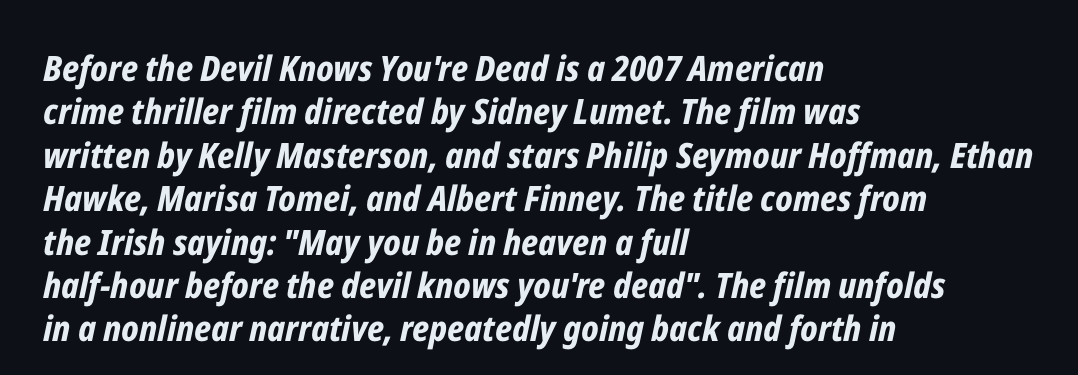
The passage shown leans; its letterforms are oblique. Line starts are locked; line ends wander. Characters follow at the spacing the type designer built in. No word sits above an underline. Heavy, bold letterforms.
